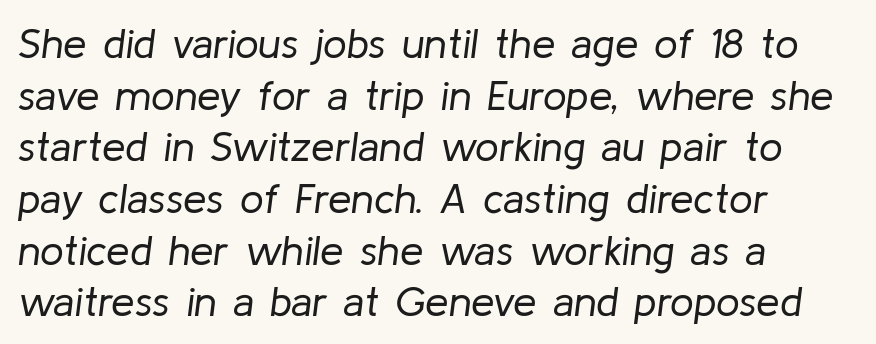
The image shows 42 px regular-weight type, italic (leaning right); set left-aligned, line spacing 1.23x, normal letter spacing, not underlined; low stroke contrast and a medium x-height.
